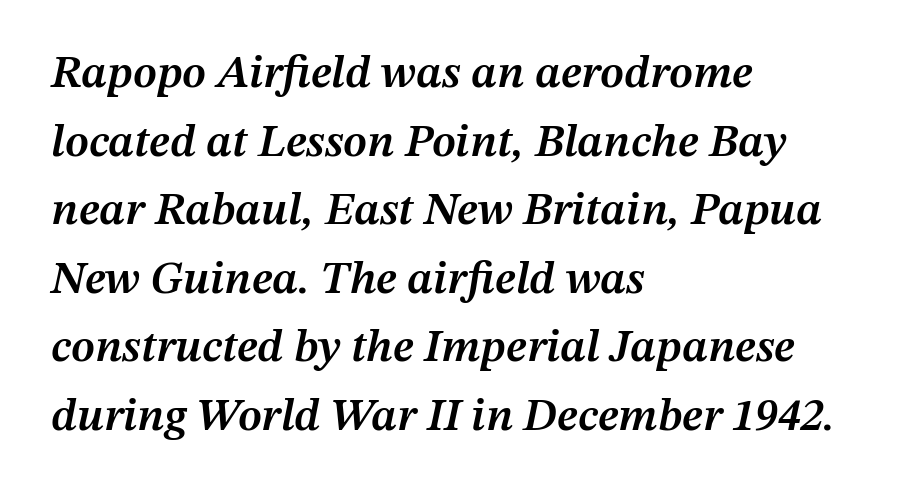
The words here are not underlined. Here the designer chose a conventional face with non-uniform glyph widths. The axis of the letterforms is tilted away from vertical. All the whitespace from short lines collects on the right. Between one letter and the next there's only the usual sliver of space.
